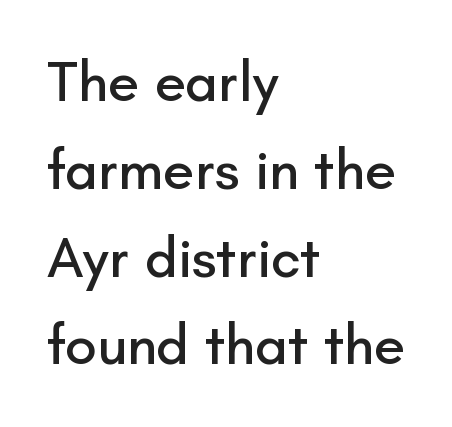
The image shows 57 px sans-serif type, upright; set left-aligned, normal line spacing (1.54x), normal letter spacing, not underlined; low stroke contrast and a small x-height.
